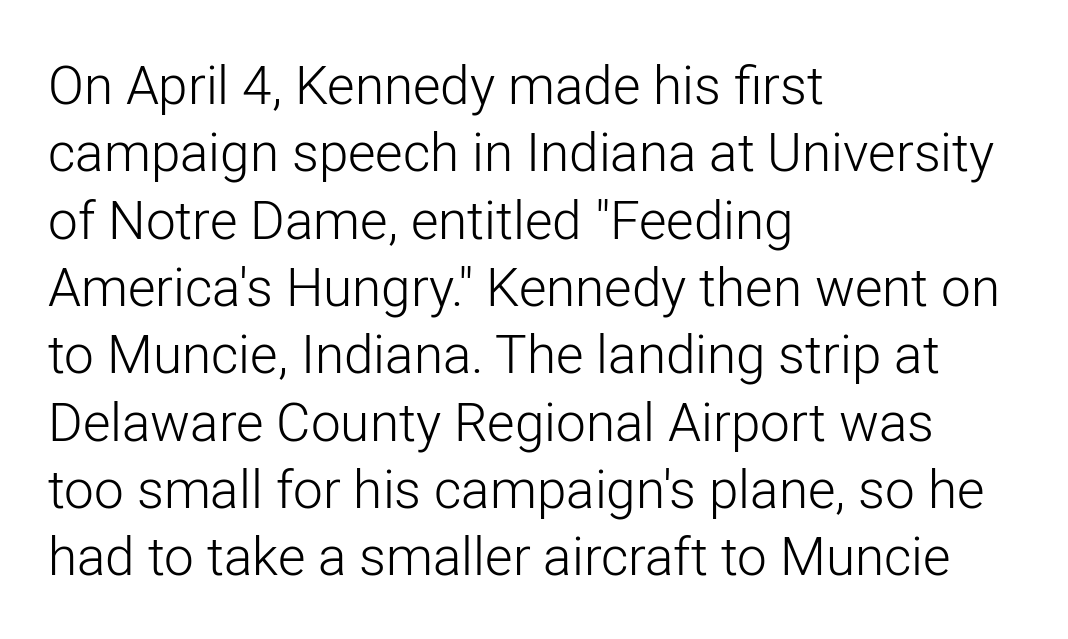
Q: Is the text bold? A: No.
Q: Is the text italic (slanted)? A: No, it is upright.
Q: Is the typeface a serif or a sans-serif typeface? A: Sans-serif.
Q: Is the text underlined? A: No.
Q: How is the paragraph aligned? A: Left-aligned.
Q: Is the spacing between letters normal or unusually wide? A: Normal.
Q: Is the spacing between lines tight, normal or loose? A: Normal.
Q: Width (condensed, normal, or wide)? A: Normal.
Q: Stroke contrast? A: Low.
Q: x-height? A: Medium.
Q: Monospaced? A: No.
